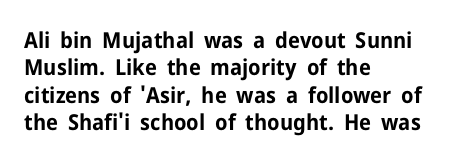
Q: Is the text bold? A: Yes.
Q: Is the text italic (slanted)? A: No, it is upright.
Q: Is the text underlined? A: No.
Q: How is the paragraph aligned? A: Left-aligned.
Q: Is the spacing between letters normal or unusually wide? A: Normal.
Q: Is the spacing between lines tight, normal or loose? A: Normal.
